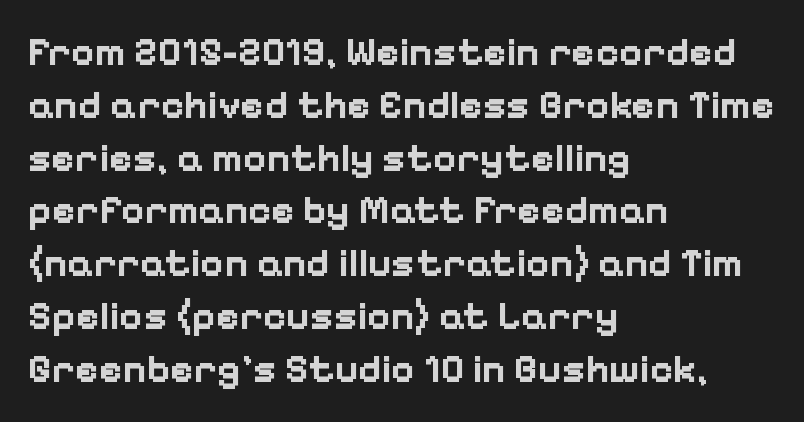
Rendered with straight, roman letterforms. Descender tails drop into unmarked territory. Leading: standard. The rendering shows plain stroke endings on the letterforms — a sans-serif design. Pretty heavy lettering here — definitely bold. Compared with a centered layout, this one pins lines to the left instead.
